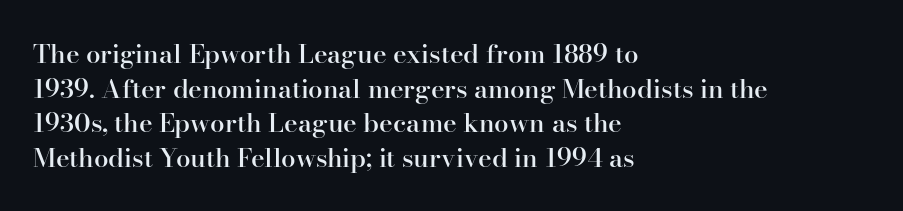
The glyphs have the mass of a demibold cut, below bold. Is the letter spacing exaggerated? No — it looks like the ordinary default. Which margin do the lines hug? The left one — the right edge is uneven. The rows are spaced the way most documents space them. Style check: upright. Has an underline been added? It has not.
